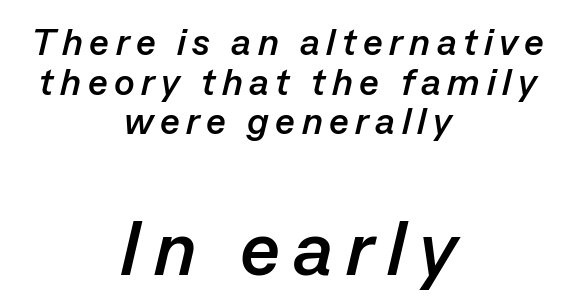
Q: Is the text bold? A: Yes.
Q: Is the text italic (slanted)? A: Yes, it leans right by about 13 degrees.
Q: Is the text underlined? A: No.
Q: How is the paragraph aligned? A: Centered.
Q: Is the spacing between lines tight, normal or loose? A: Tight.
Q: Which block of text is set in a larger size, the first (top) or the second (bottom)? A: The second (bottom) one.
Q: Width (condensed, normal, or wide)? A: Normal.
Q: Stroke contrast? A: Low.
Q: x-height? A: Medium.
Q: Monospaced? A: No.
